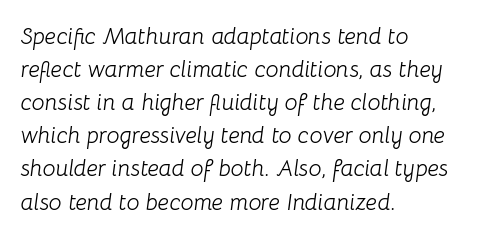
Q: Is the text bold? A: No.
Q: Is the text italic (slanted)? A: Yes, it leans right by about 8 degrees.
Q: Is the text underlined? A: No.
Q: How is the paragraph aligned? A: Left-aligned.
Q: Is the spacing between letters normal or unusually wide? A: Normal.
Q: Is the spacing between lines tight, normal or loose? A: Normal.
